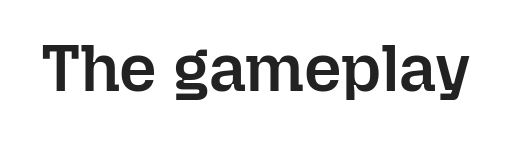
The strip under each line holds only bare page. Firm but not heavy-handed strokes: this text is semibold. In terms of letterspacing, this is plain default setting. This sample has the flowing, uneven cadence of proportional lettering.
